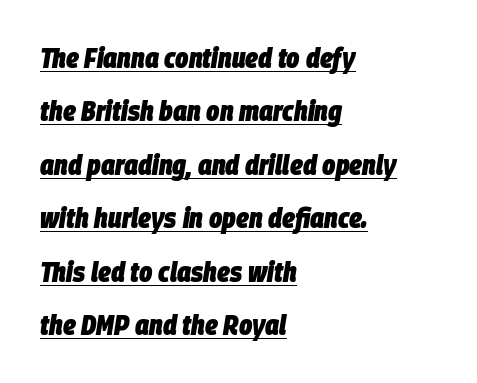
Alignment: flush left. Each line of the rendering has a horizontal stroke beneath the glyphs. Looks like regular typesetting: each glyph gets only the width it needs. Observe the lean: these are italic letterforms.
